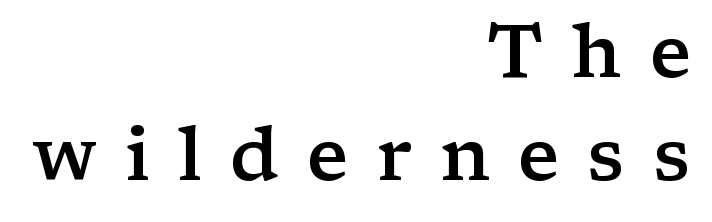
Q: Is the text bold? A: Semi-bold.
Q: Is the text italic (slanted)? A: No, it is upright.
Q: Is the typeface a serif or a sans-serif typeface? A: Serif.
Q: Is the text underlined? A: No.
Q: How is the paragraph aligned? A: Right-aligned.
Q: Is the spacing between letters normal or unusually wide? A: Unusually wide.
Q: Is the spacing between lines tight, normal or loose? A: Normal.
Q: Width (condensed, normal, or wide)? A: Wide.
Q: Stroke contrast? A: Low.
Q: x-height? A: Medium.
Q: Monospaced? A: No.
